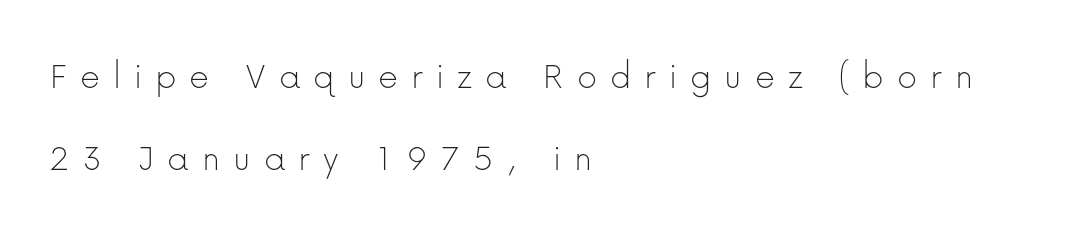
The image shows 39 px thin sans-serif type, upright; set left-aligned, loose line spacing (2.11x), unusually wide letter spacing (+0.33 em), not underlined; low stroke contrast and a medium x-height.
